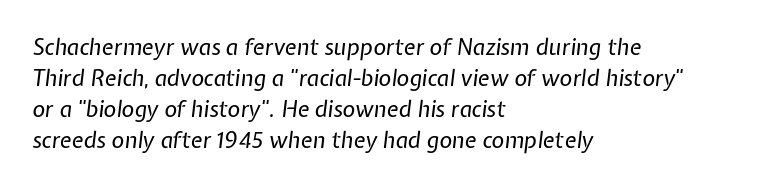
Q: Is the text bold? A: No.
Q: Is the text italic (slanted)? A: Yes, it leans right by about 7 degrees.
Q: Is the text underlined? A: No.
Q: How is the paragraph aligned? A: Left-aligned.
Q: Is the spacing between letters normal or unusually wide? A: Normal.
Q: Is the spacing between lines tight, normal or loose? A: Normal.
